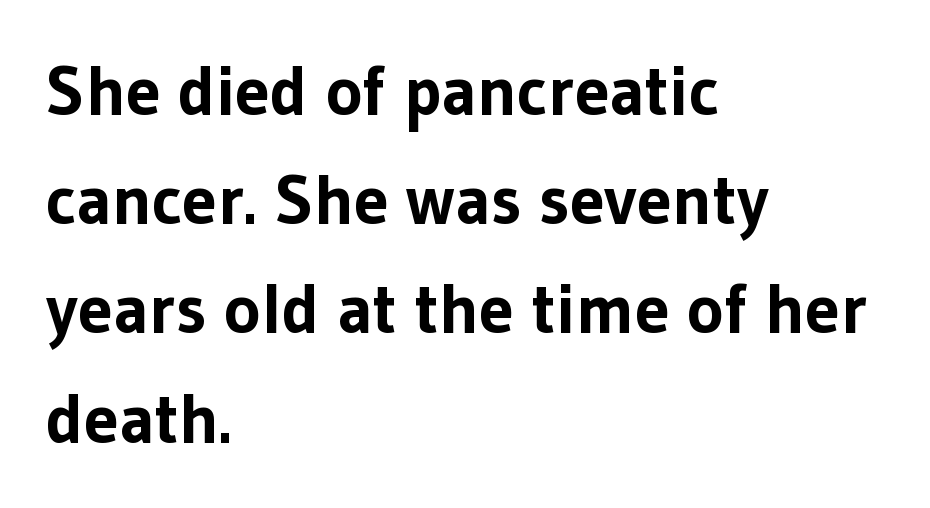
The image shows 70 px bold sans-serif type, upright; set left-aligned, normal line spacing (1.56x), normal letter spacing, not underlined; low stroke contrast and a medium x-height.
